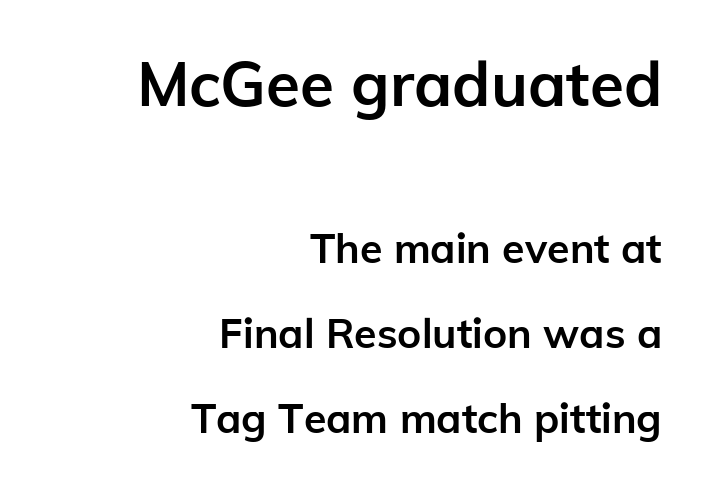
Any mark beneath the type? The region is blank. Compare the two chunks: the upper has the greater cap height. Standard letterfit; no display-style spreading of the glyphs. The compositor pushed each line to the right boundary.
